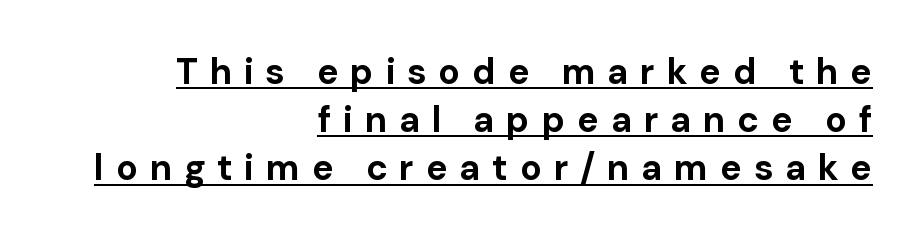
The sample's only ornament is a line tracing under the words. Short and long lines alike share a common ending point at right. Does the weight exceed regular? Yes, all the way to bold. Leading: standard. Each letter keeps its own natural width here, so spacing adapts to shape. Inter-character spacing is expanded well beyond the font's built-in metrics.
